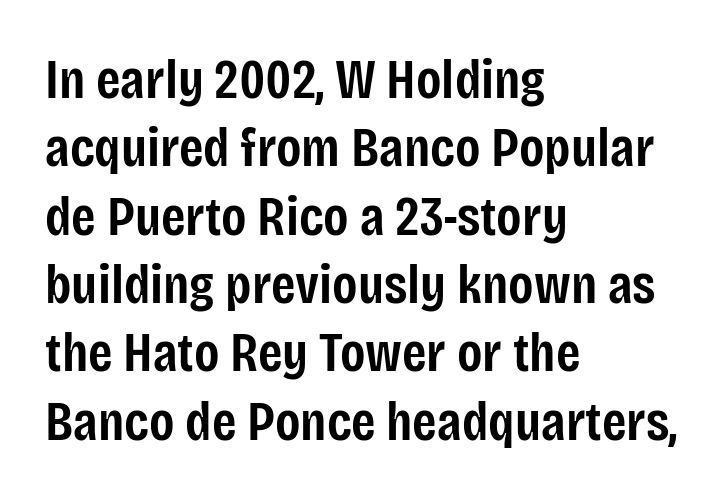
{"serif": "no", "italic": "no", "bold": "semi", "weight": "semibold", "width": "condensed", "stroke_contrast": "low", "x_height": "large", "monospaced": "no", "underline": "no", "align": "left", "line_spacing_ratio": 1.22, "letter_spacing": "normal", "letter_spacing_em": 0.0, "glyph_px": 56}
